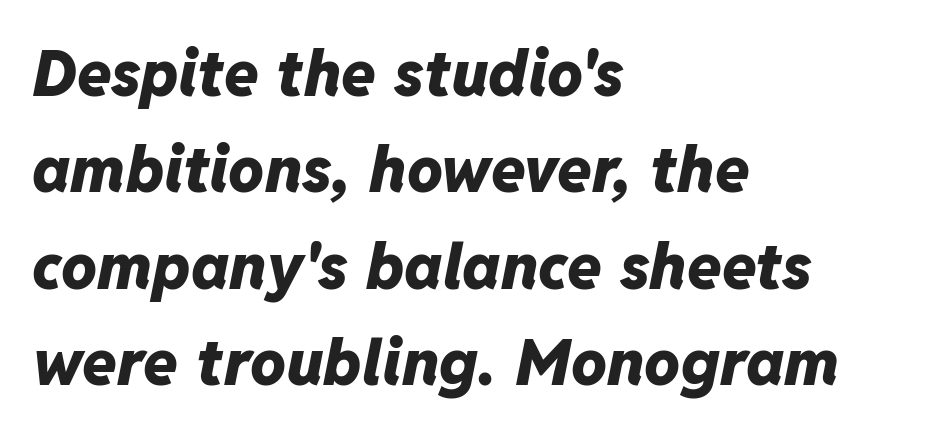
Q: Is the text bold? A: Yes.
Q: Is the text italic (slanted)? A: Yes, it leans right by about 11 degrees.
Q: Is the text underlined? A: No.
Q: How is the paragraph aligned? A: Left-aligned.
Q: Is the spacing between letters normal or unusually wide? A: Normal.
Q: Is the spacing between lines tight, normal or loose? A: Normal.
Q: Width (condensed, normal, or wide)? A: Normal.
Q: Stroke contrast? A: Low.
Q: x-height? A: Medium.
Q: Monospaced? A: No.
